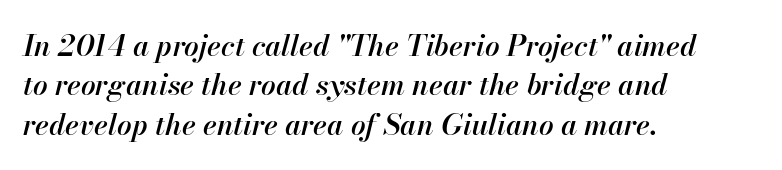
Q: Is the text bold? A: Semi-bold.
Q: Is the text italic (slanted)? A: Yes, it leans right by about 13 degrees.
Q: Is the text underlined? A: No.
Q: How is the paragraph aligned? A: Left-aligned.
Q: Is the spacing between letters normal or unusually wide? A: Normal.
Q: Is the spacing between lines tight, normal or loose? A: Normal.
Q: Width (condensed, normal, or wide)? A: Normal.
Q: Stroke contrast? A: High.
Q: x-height? A: Small.
Q: Monospaced? A: No.
